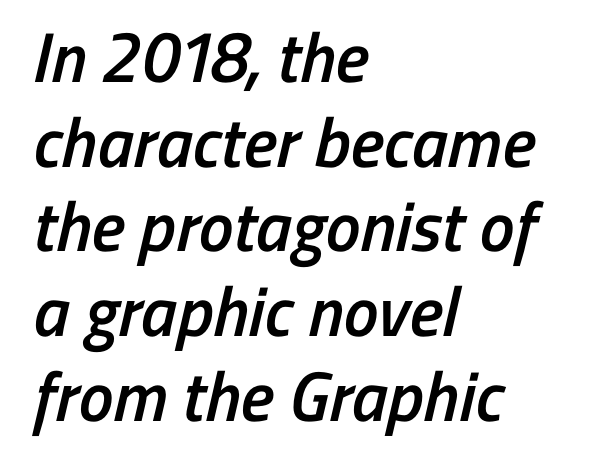
{"serif": "no", "bold": "semi", "weight": "semibold", "width": "condensed", "stroke_contrast": "low", "x_height": "medium", "monospaced": "no", "underline": "no", "align": "left", "line_spacing_ratio": 1.21, "letter_spacing": "normal", "letter_spacing_em": 0.0, "glyph_px": 70}
